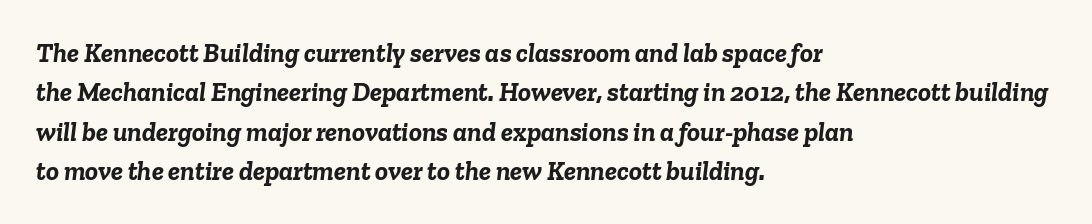
These lines sit exactly where default settings would place them. The rag falls on the right side of this text block. There is no visible air inserted between adjacent glyphs. Plenty of ink on the page — the face is bold.
